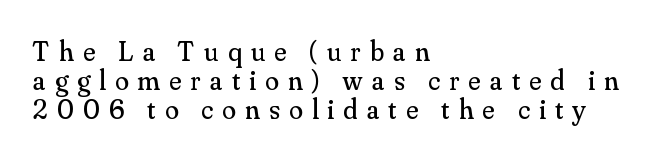
The image shows 28 px regular-weight serif type, upright; set left-aligned, tight line spacing (1.04x), unusually wide letter spacing (+0.33 em), not underlined; medium stroke contrast and a small x-height.
